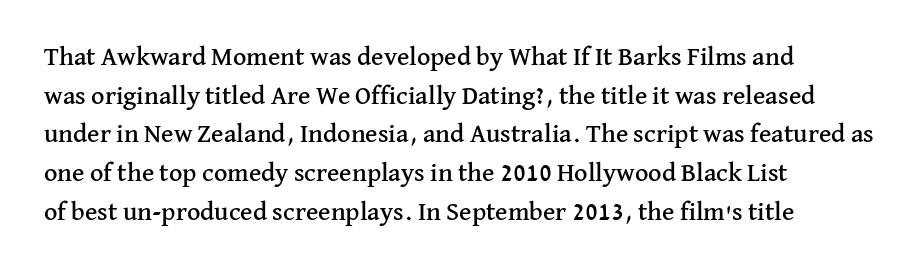
If you measured baseline to baseline, you'd find a middling distance. The line texture is even and compact thanks to regular tracking. Descender tails drop into unmarked territory. Posture: upright roman. Horizontally, the lines are justified to the leading edge only.
